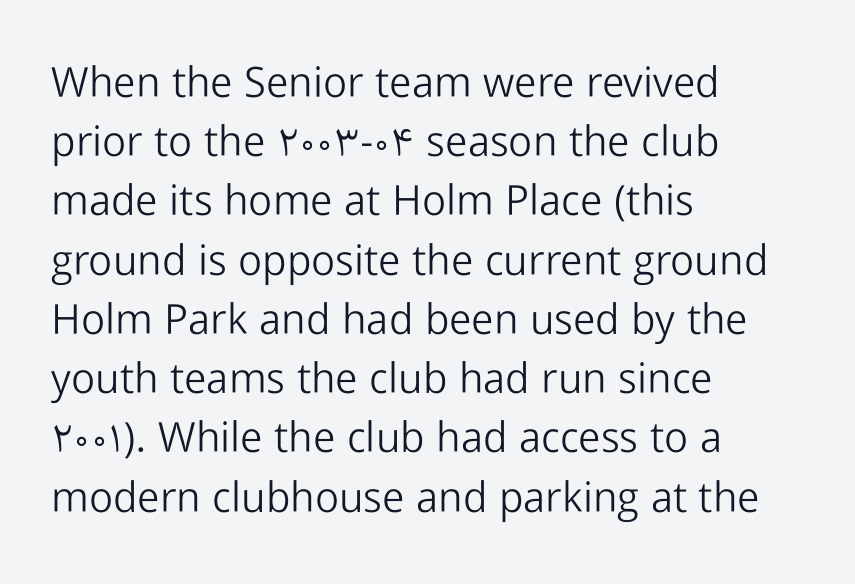
{"serif": "no", "italic": "no", "bold": "no", "weight": "light", "width": "normal", "stroke_contrast": "low", "x_height": "medium", "monospaced": "no", "underline": "no", "align": "left", "line_spacing": "normal", "line_spacing_ratio": 1.41, "letter_spacing": "normal", "letter_spacing_em": 0.0, "glyph_px": 42}
